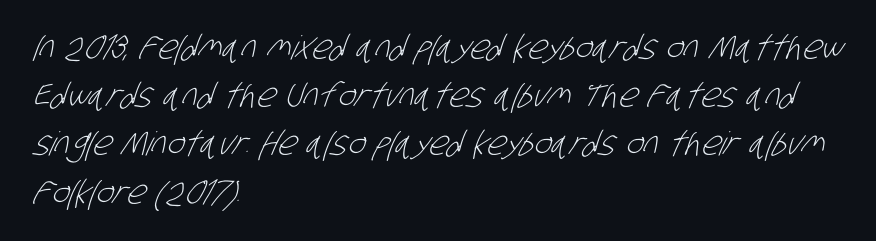
The image shows 33 px light, condensed sans-serif type; set left-aligned, normal line spacing (1.46x), normal letter spacing, not underlined; low stroke contrast and a large x-height.
